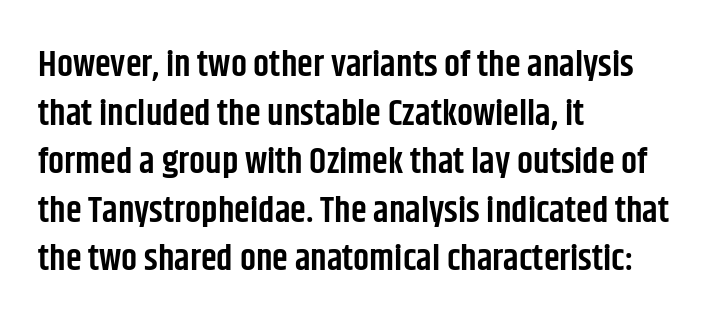
The image shows 36 px semibold, condensed sans-serif type, upright; set left-aligned, normal line spacing (1.35x), normal letter spacing, not underlined; low stroke contrast and a large x-height.
